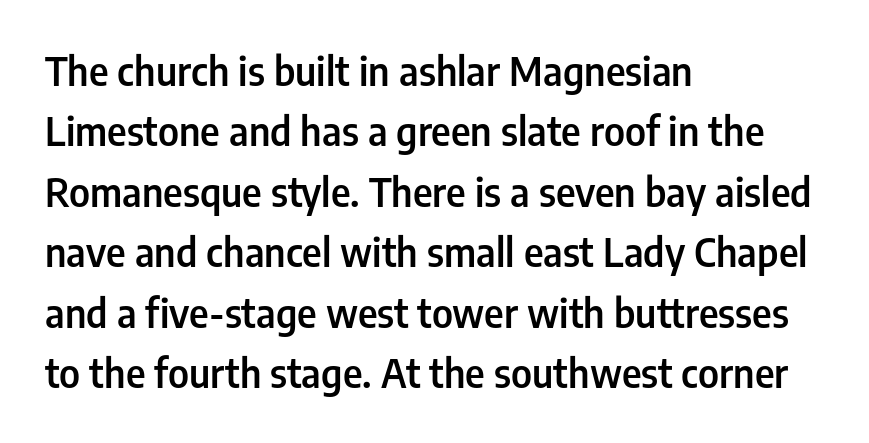
{"serif": "no", "italic": "no", "bold": "semi", "weight": "semibold", "width": "condensed", "stroke_contrast": "low", "x_height": "medium", "monospaced": "no", "underline": "no", "align": "left", "line_spacing": "normal", "line_spacing_ratio": 1.55, "letter_spacing": "normal", "letter_spacing_em": 0.0, "glyph_px": 39}
